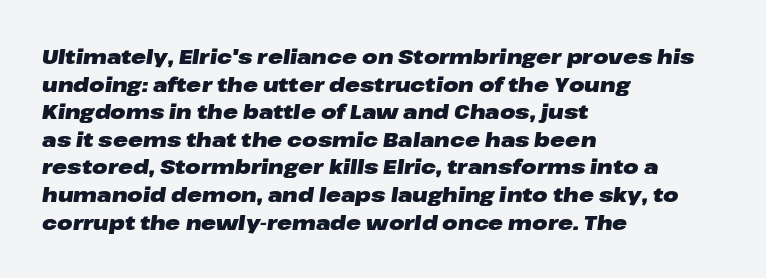
Q: Is the text bold? A: Yes.
Q: Is the text italic (slanted)? A: Yes, it leans right by about 8 degrees.
Q: Is the text underlined? A: No.
Q: How is the paragraph aligned? A: Left-aligned.
Q: Is the spacing between letters normal or unusually wide? A: Normal.
Q: Is the spacing between lines tight, normal or loose? A: Normal.
